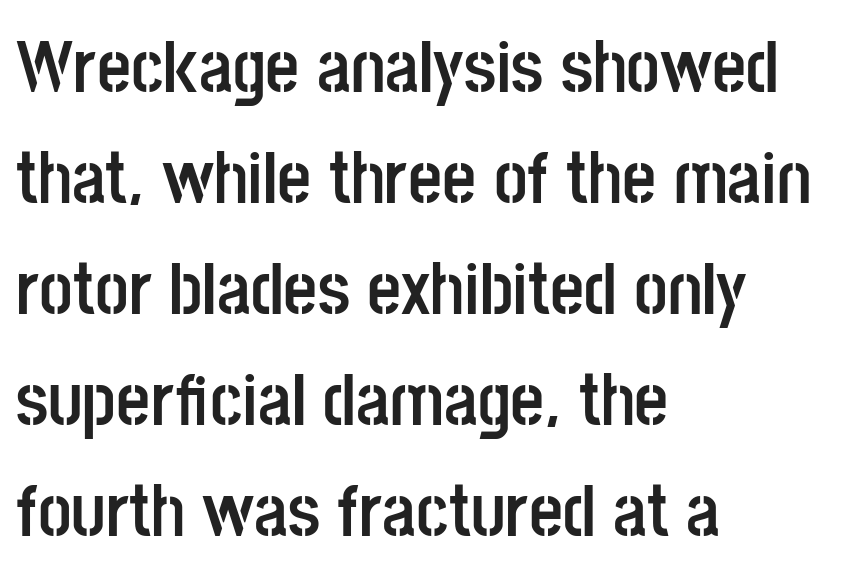
Letters rest on an invisible, unmarked baseline. What's the leading like? Ordinary, nothing unusual. Layout note: lines flush left. Compared with typical body copy, the letter spacing here is the same.
